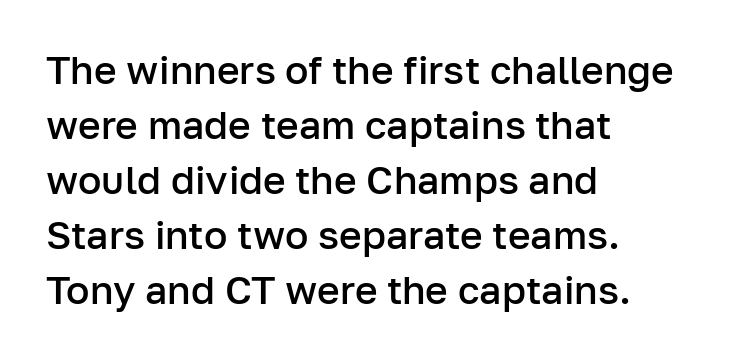
Q: Is the text bold? A: Semi-bold.
Q: Is the text italic (slanted)? A: No, it is upright.
Q: Is the typeface a serif or a sans-serif typeface? A: Sans-serif.
Q: Is the text underlined? A: No.
Q: How is the paragraph aligned? A: Left-aligned.
Q: Is the spacing between letters normal or unusually wide? A: Normal.
Q: Is the spacing between lines tight, normal or loose? A: Normal.
Q: Width (condensed, normal, or wide)? A: Normal.
Q: Stroke contrast? A: Low.
Q: x-height? A: Medium.
Q: Monospaced? A: No.
